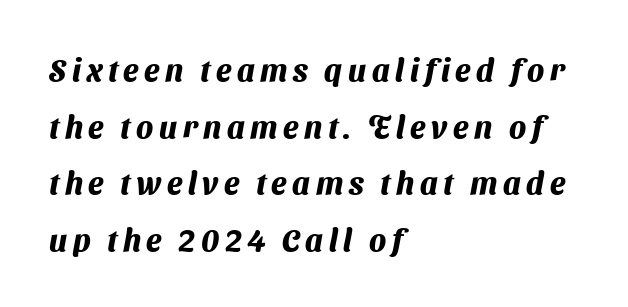
{"serif": "no", "bold": "yes", "weight": "heavy", "width": "normal", "stroke_contrast": "medium", "x_height": "medium", "monospaced": "no", "underline": "no", "align": "left", "line_spacing_ratio": 1.83, "glyph_px": 31}
